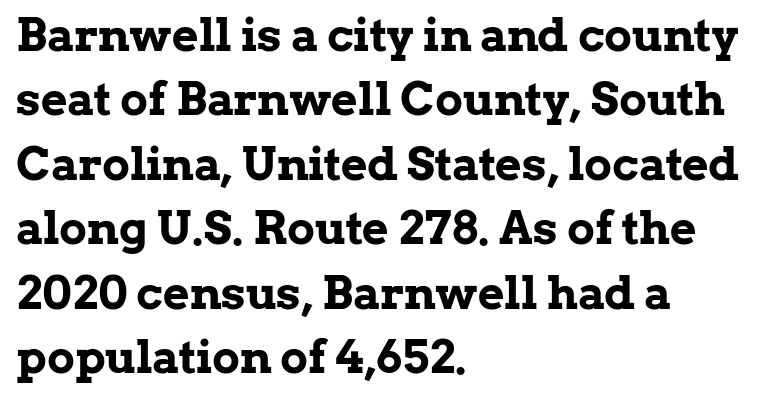
The image shows 46 px bold serif type, upright; set left-aligned, normal line spacing (1.4x), normal letter spacing, not underlined; low stroke contrast and a medium x-height.
